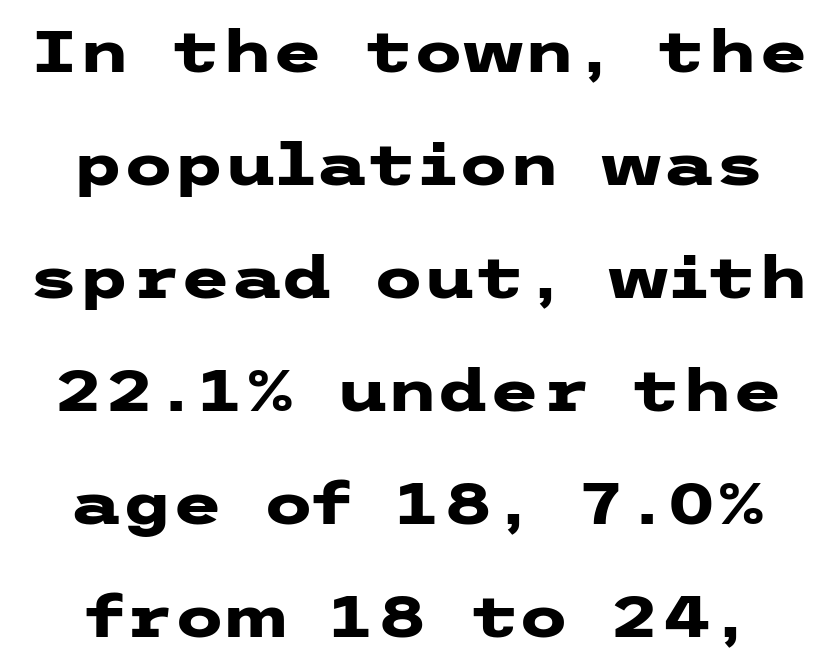
The image shows 58 px heavy, wide sans-serif type, upright; set loose line spacing (1.95x), normal letter spacing, not underlined; low stroke contrast and a medium x-height.
